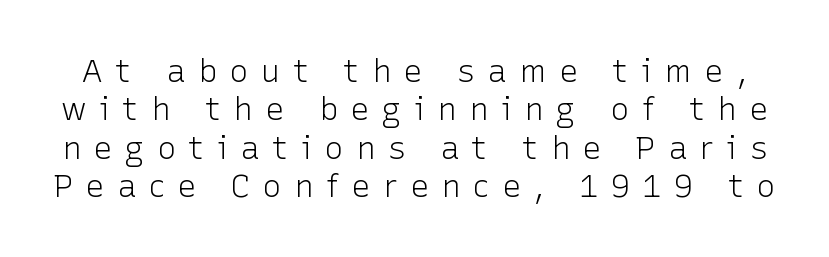
Q: Is the text bold? A: No.
Q: Is the text italic (slanted)? A: No, it is upright.
Q: Is the typeface a serif or a sans-serif typeface? A: Sans-serif.
Q: Is the text underlined? A: No.
Q: Is the spacing between letters normal or unusually wide? A: Unusually wide.
Q: Width (condensed, normal, or wide)? A: Normal.
Q: Stroke contrast? A: Low.
Q: x-height? A: Medium.
Q: Monospaced? A: No.
